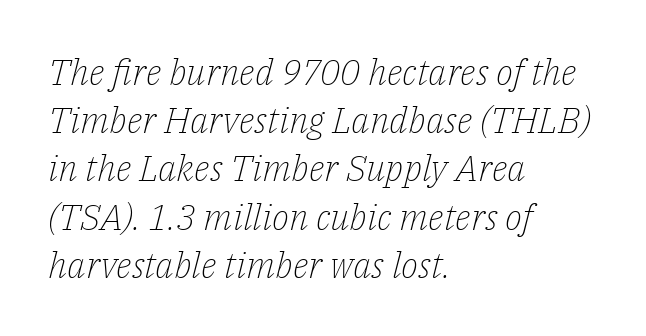
Nothing unusual about the tracking: characters are spaced as the font intends. The letterforms sit at book weight or below. The leading is moderate, giving the passage an even texture. Compared with ordinary roman type, these characters are visibly tilted. This sample has the flowing, uneven cadence of proportional lettering.
